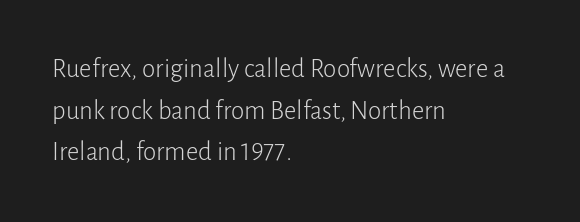
The image shows 27 px text type, upright; set left-aligned, normal line spacing (1.54x), normal letter spacing, not underlined.
